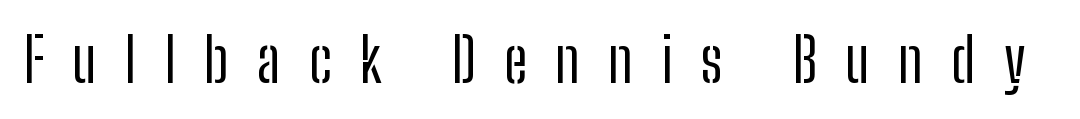
Q: Is the text bold? A: No.
Q: Is the text italic (slanted)? A: No, it is upright.
Q: Is the typeface a serif or a sans-serif typeface? A: Sans-serif.
Q: Is the text underlined? A: No.
Q: Is the spacing between letters normal or unusually wide? A: Unusually wide.
Q: Width (condensed, normal, or wide)? A: Condensed.
Q: Stroke contrast? A: Low.
Q: x-height? A: Medium.
Q: Monospaced? A: No.
